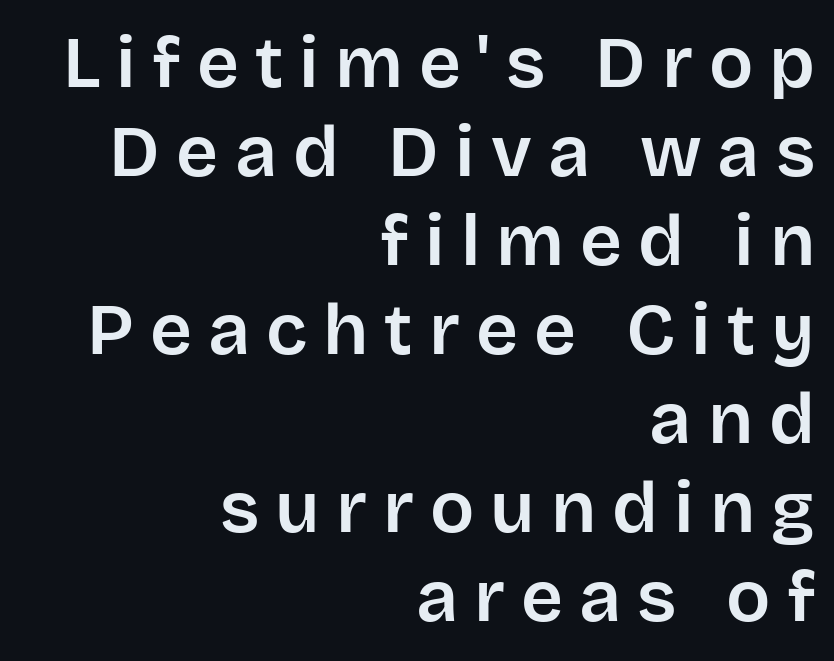
The image shows 73 px sans-serif type, upright; set right-aligned, line spacing 1.22x, unusually wide letter spacing (+0.22 em), not underlined; low stroke contrast and a large x-height.
